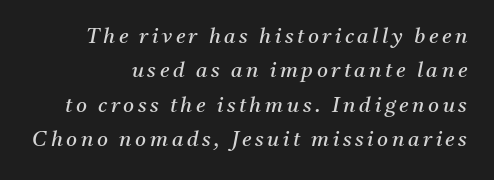
{"italic": "yes", "lean": "right", "slant_degrees": 11, "bold": "no", "underline": "no", "align": "right", "line_spacing": "normal", "line_spacing_ratio": 1.64, "glyph_px": 21}
